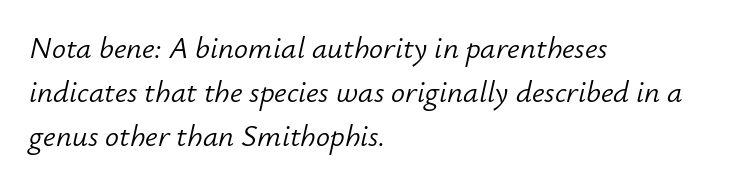
Q: Is the text bold? A: No.
Q: Is the text italic (slanted)? A: Yes, it leans right by about 12 degrees.
Q: Is the text underlined? A: No.
Q: How is the paragraph aligned? A: Left-aligned.
Q: Is the spacing between letters normal or unusually wide? A: Normal.
Q: Is the spacing between lines tight, normal or loose? A: Normal.
Q: Width (condensed, normal, or wide)? A: Normal.
Q: Stroke contrast? A: Low.
Q: x-height? A: Small.
Q: Monospaced? A: No.
